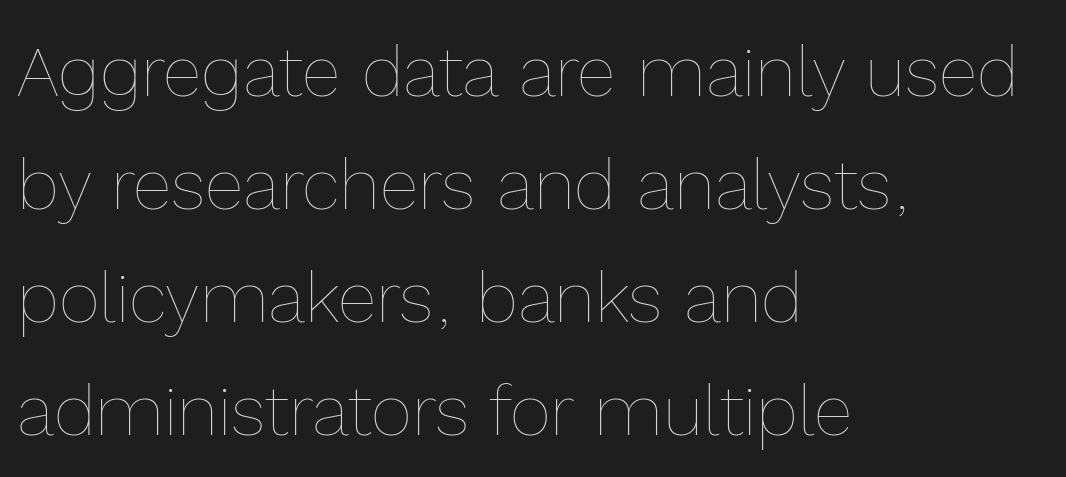
Q: Is the text bold? A: No.
Q: Is the text italic (slanted)? A: No, it is upright.
Q: Is the text underlined? A: No.
Q: How is the paragraph aligned? A: Left-aligned.
Q: Is the spacing between letters normal or unusually wide? A: Normal.
Q: Is the spacing between lines tight, normal or loose? A: Normal.
Q: Width (condensed, normal, or wide)? A: Normal.
Q: x-height? A: Medium.
Q: Monospaced? A: No.
